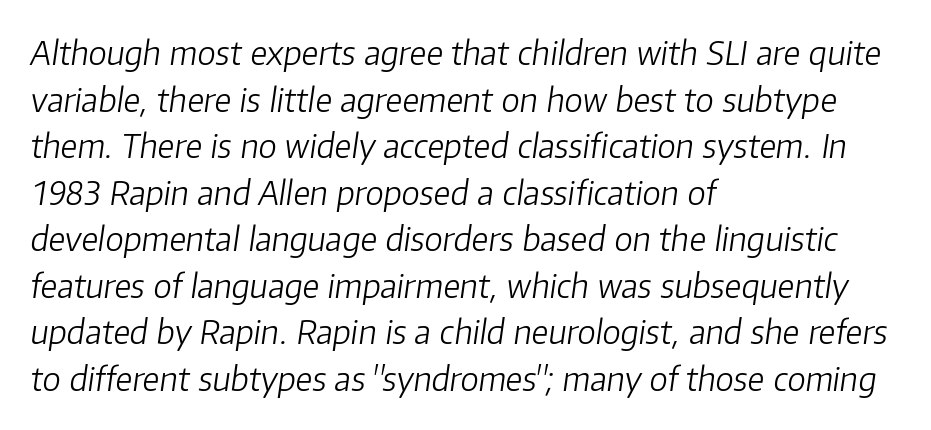
The image shows 33 px light type, italic (leaning right); set left-aligned, normal line spacing (1.41x), normal letter spacing, not underlined; low stroke contrast and a medium x-height.
